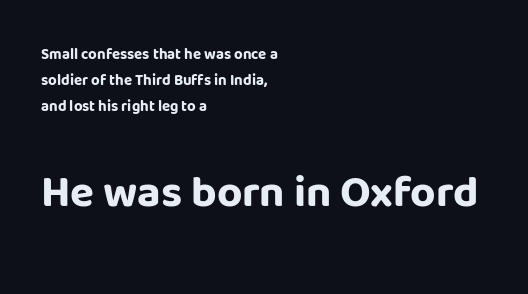
You can tell from the bare stems that sans-serif type was used. Whoever set this made the second block the dominant, larger element. Bold? Absolutely — the strokes are thick and heavy. Character widths vary here, with narrow letters taking less room than wide ones. The zone under the glyphs is completely vacant.
